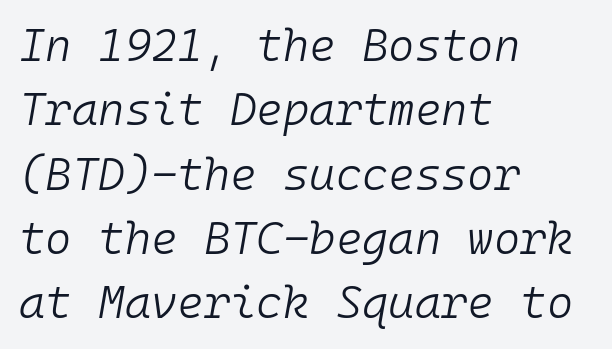
Q: Is the text bold? A: No.
Q: Is the text italic (slanted)? A: Yes, it leans right by about 10 degrees.
Q: Is the text underlined? A: No.
Q: How is the paragraph aligned? A: Left-aligned.
Q: Is the spacing between letters normal or unusually wide? A: Normal.
Q: Is the spacing between lines tight, normal or loose? A: Normal.
Q: Width (condensed, normal, or wide)? A: Normal.
Q: Stroke contrast? A: Low.
Q: x-height? A: Medium.
Q: Monospaced? A: Yes.
